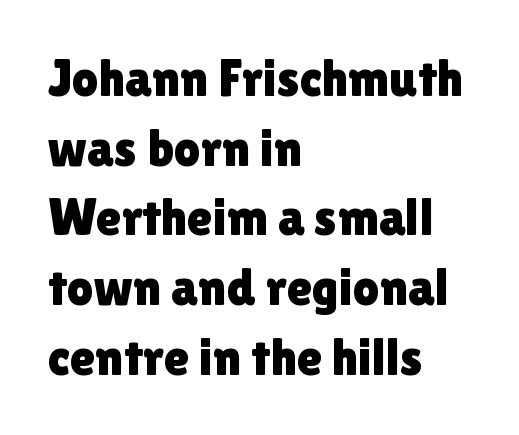
Q: Is the text italic (slanted)? A: No, it is upright.
Q: Is the typeface a serif or a sans-serif typeface? A: Sans-serif.
Q: Is the text underlined? A: No.
Q: How is the paragraph aligned? A: Left-aligned.
Q: Is the spacing between letters normal or unusually wide? A: Normal.
Q: Is the spacing between lines tight, normal or loose? A: Normal.
Q: Width (condensed, normal, or wide)? A: Normal.
Q: x-height? A: Medium.
Q: Monospaced? A: No.
